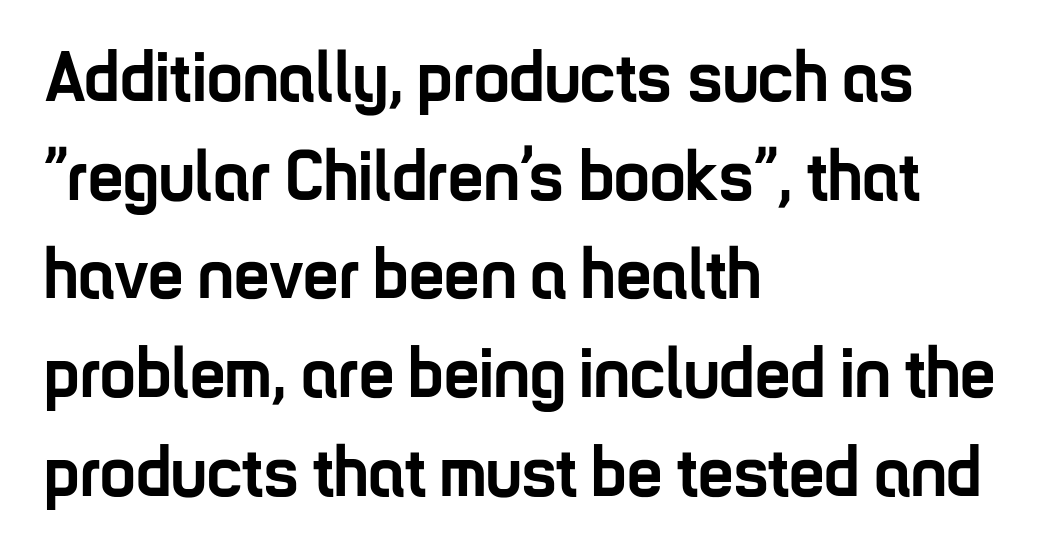
Q: Is the text bold? A: Yes.
Q: Is the text italic (slanted)? A: No, it is upright.
Q: Is the typeface a serif or a sans-serif typeface? A: Sans-serif.
Q: Is the text underlined? A: No.
Q: How is the paragraph aligned? A: Left-aligned.
Q: Is the spacing between letters normal or unusually wide? A: Normal.
Q: Is the spacing between lines tight, normal or loose? A: Normal.
Q: Width (condensed, normal, or wide)? A: Condensed.
Q: Stroke contrast? A: Low.
Q: x-height? A: Medium.
Q: Monospaced? A: No.
